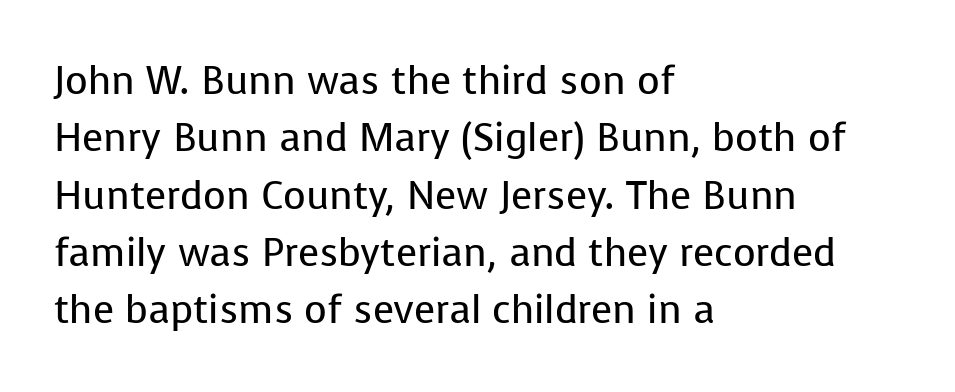
The vertical gap from one line to the next is medium. In terms of letterspacing, this is plain default setting. Grotesque or geometric, the face here clearly has no serifs. The font sits on the lighter half of the weight spectrum, regular included. The words here are not underlined.
